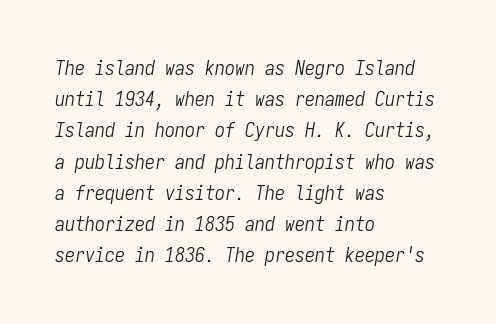
Q: Is the text bold? A: No.
Q: Is the text italic (slanted)? A: Yes, it leans right by about 9 degrees.
Q: Is the text underlined? A: No.
Q: How is the paragraph aligned? A: Left-aligned.
Q: Is the spacing between letters normal or unusually wide? A: Normal.
Q: Is the spacing between lines tight, normal or loose? A: Normal.
